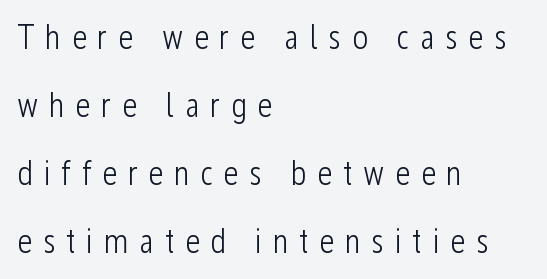
Q: Is the text bold? A: No.
Q: Is the text italic (slanted)? A: No, it is upright.
Q: Is the typeface a serif or a sans-serif typeface? A: Sans-serif.
Q: Is the text underlined? A: No.
Q: How is the paragraph aligned? A: Left-aligned.
Q: Is the spacing between letters normal or unusually wide? A: Unusually wide.
Q: Is the spacing between lines tight, normal or loose? A: Loose.
Q: Width (condensed, normal, or wide)? A: Condensed.
Q: Stroke contrast? A: Low.
Q: x-height? A: Medium.
Q: Monospaced? A: No.
